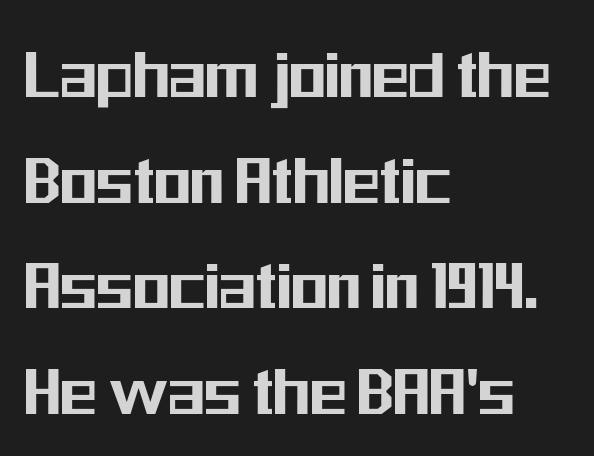
The paragraph has a hard left edge and a soft right edge. You could call the tracking neutral — neither tight nor loose. Nope, not italic — everything's standing straight. Each letter's strokes conclude bluntly, with no projecting serifs. A clean baseline with only descenders dipping below it.
